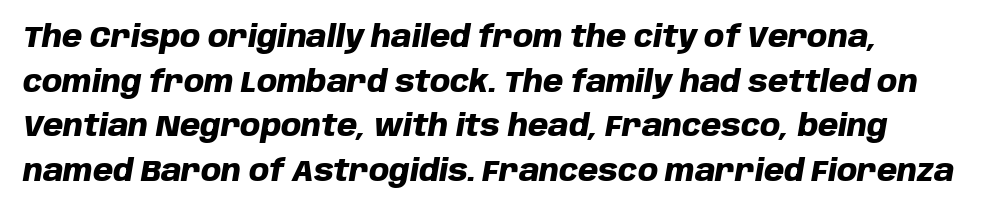
The image shows 29 px heavy type, italic (leaning right); set normal line spacing (1.54x), normal letter spacing, not underlined; low stroke contrast and a large x-height.
